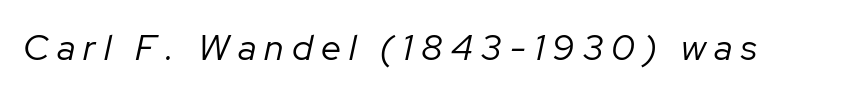
Q: Is the text bold? A: No.
Q: Is the text italic (slanted)? A: Yes, it leans right by about 12 degrees.
Q: Is the text underlined? A: No.
Q: Is the spacing between letters normal or unusually wide? A: Unusually wide.
Q: Width (condensed, normal, or wide)? A: Normal.
Q: Stroke contrast? A: Low.
Q: x-height? A: Medium.
Q: Monospaced? A: No.
